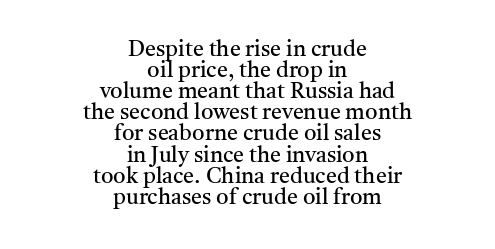
The lines in this sample share a center point and differ in where they start and stop. Spacing between characters is what you'd get straight out of the box. Nope, not italic — everything's standing straight. The letterforms sit at book weight or below. The space between consecutive lines is stingy. Anything drawn beneath the words? Only blank space.
